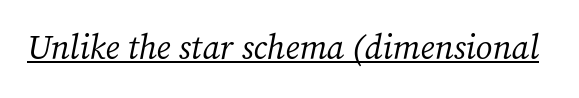
Q: Is the text bold? A: No.
Q: Is the text italic (slanted)? A: Yes, it leans right by about 12 degrees.
Q: Is the typeface a serif or a sans-serif typeface? A: Serif.
Q: Is the text underlined? A: Yes.
Q: Is the spacing between letters normal or unusually wide? A: Normal.
Q: Width (condensed, normal, or wide)? A: Normal.
Q: Stroke contrast? A: Medium.
Q: x-height? A: Medium.
Q: Monospaced? A: No.
